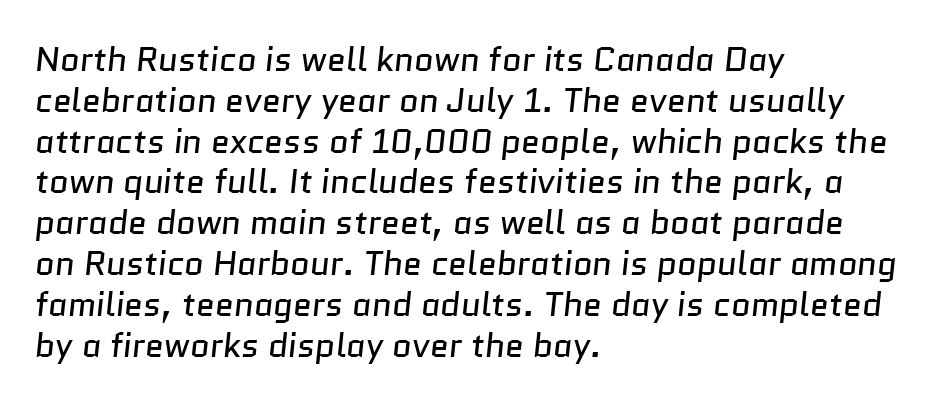
{"serif": "no", "bold": "no", "weight": "regular", "width": "normal", "stroke_contrast": "low", "x_height": "medium", "monospaced": "no", "underline": "no", "align": "left", "line_spacing_ratio": 1.2, "letter_spacing": "normal", "letter_spacing_em": 0.0, "glyph_px": 34}
